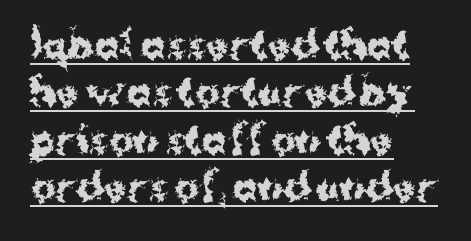
{"serif": "no", "italic": "no", "bold": "yes", "weight": "bold", "width": "normal", "stroke_contrast": "medium", "x_height": "medium", "monospaced": "no", "underline": "yes", "align": "left", "line_spacing": "normal", "line_spacing_ratio": 1.28, "letter_spacing": "normal", "letter_spacing_em": 0.0, "glyph_px": 37}
